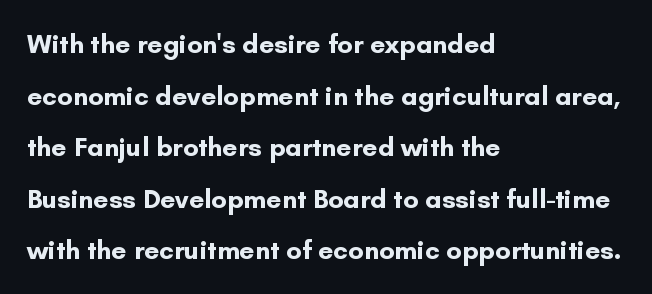
The specimen omits any rule beneath the text block's lines. How would I describe the line gaps? Wide and relaxed. The passage shown has conventional tracking throughout. If you drew a line through each stem, it would be perfectly vertical.
